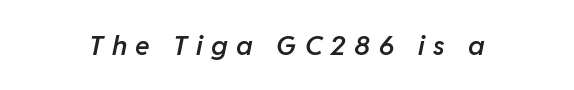
There is plenty of visible air inserted between adjacent glyphs. The passage shown leans; its letterforms are oblique. Check under the words: just untouched page. These words are printed semibold, heavier than regular yet not bold.
